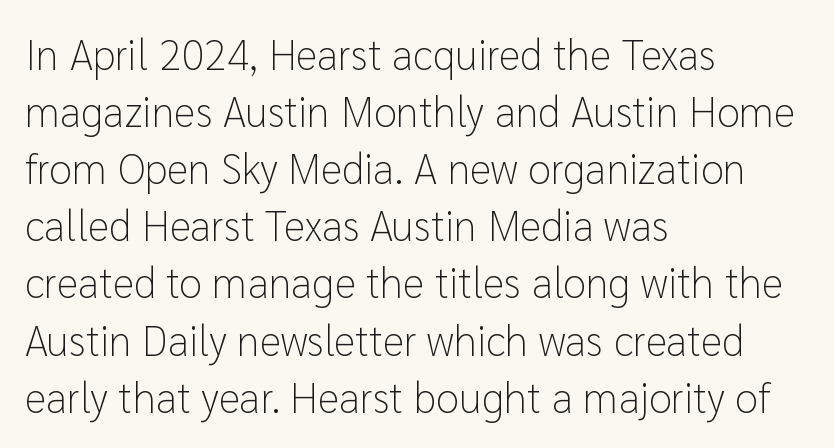
{"serif": "no", "italic": "no", "bold": "no", "weight": "light", "width": "normal", "stroke_contrast": "low", "x_height": "medium", "monospaced": "no", "underline": "no", "align": "left", "line_spacing": "normal", "line_spacing_ratio": 1.36, "letter_spacing": "normal", "letter_spacing_em": 0.0, "glyph_px": 42}
